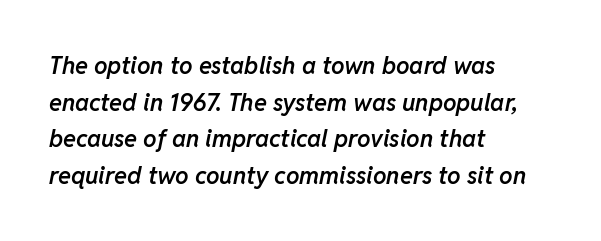
{"italic": "yes", "lean": "right", "slant_degrees": 11, "bold": "semi", "underline": "no", "align": "left", "line_spacing": "normal", "line_spacing_ratio": 1.53, "letter_spacing": "normal", "letter_spacing_em": 0.0, "glyph_px": 24}
